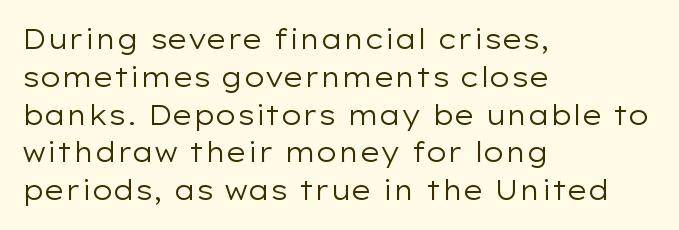
Short note: letters normally spaced. These lines are set flush left with a ragged right edge. The passage shown is not bold in any degree. Rows of type keep a routine distance in the vertical direction. This is the regular roman posture of the typeface.
